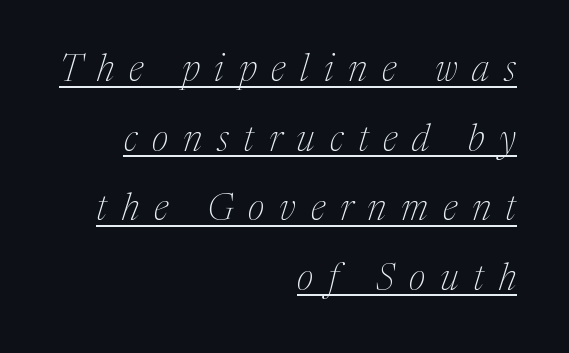
In terms of posture, this sample is oblique. Are there feet on the stems? There are — it's a serif. Emphasis is given by a line drawn under the lettering. Note the varied advance widths — an 'i' is clearly narrower than an 'm'. The lines in this sample share a right terminus and differ only in where they begin.
